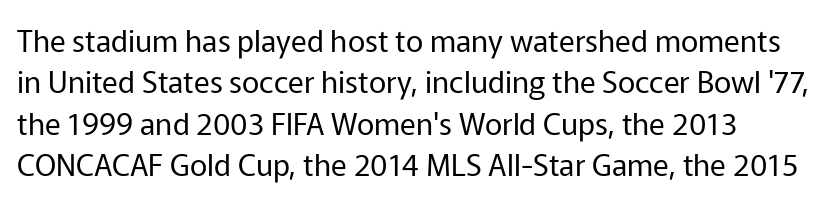
The image shows 30 px regular-weight sans-serif type, upright; set normal line spacing (1.38x), normal letter spacing, not underlined; low stroke contrast and a medium x-height.
